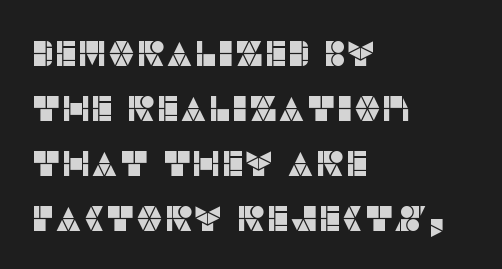
Q: Is the text italic (slanted)? A: No, it is upright.
Q: Is the typeface a serif or a sans-serif typeface? A: Sans-serif.
Q: Is the text underlined? A: No.
Q: How is the paragraph aligned? A: Left-aligned.
Q: Is the spacing between letters normal or unusually wide? A: Normal.
Q: Is the spacing between lines tight, normal or loose? A: Normal.
Q: Width (condensed, normal, or wide)? A: Normal.
Q: Stroke contrast? A: Low.
Q: x-height? A: Large.
Q: Monospaced? A: No.
